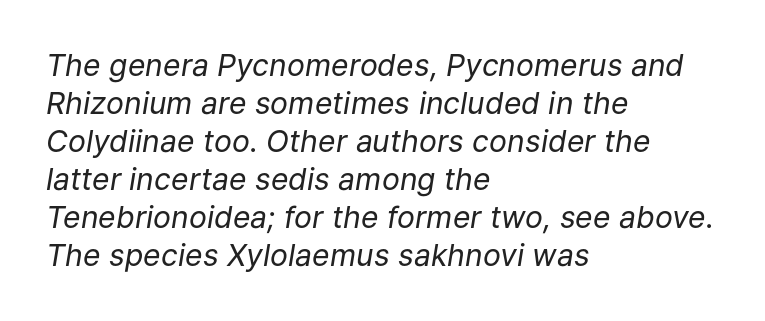
The image shows 30 px regular-weight type, italic (leaning right); set left-aligned, normal line spacing (1.27x), normal letter spacing, not underlined; low stroke contrast and a medium x-height.
